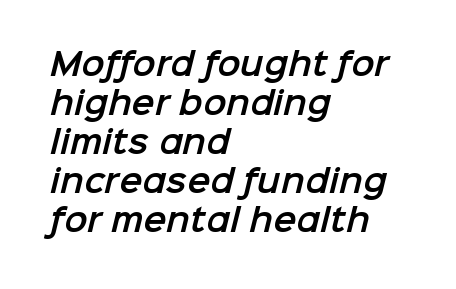
The image shows 31 px sans-serif type; set left-aligned, normal line spacing (1.26x), normal letter spacing, not underlined; low stroke contrast and a medium x-height.
